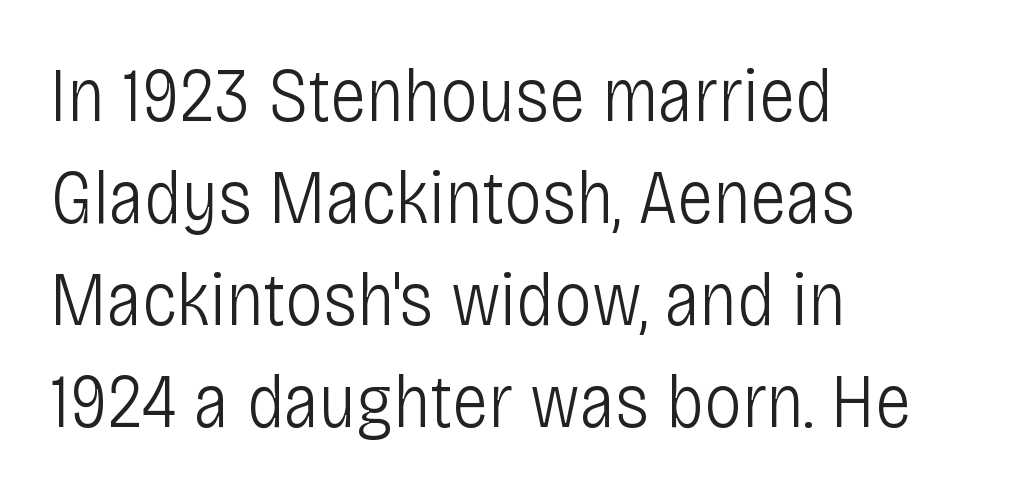
Q: Is the text bold? A: No.
Q: Is the text italic (slanted)? A: No, it is upright.
Q: Is the typeface a serif or a sans-serif typeface? A: Sans-serif.
Q: Is the text underlined? A: No.
Q: How is the paragraph aligned? A: Left-aligned.
Q: Is the spacing between letters normal or unusually wide? A: Normal.
Q: Is the spacing between lines tight, normal or loose? A: Normal.
Q: Width (condensed, normal, or wide)? A: Condensed.
Q: Stroke contrast? A: Low.
Q: x-height? A: Large.
Q: Monospaced? A: No.
